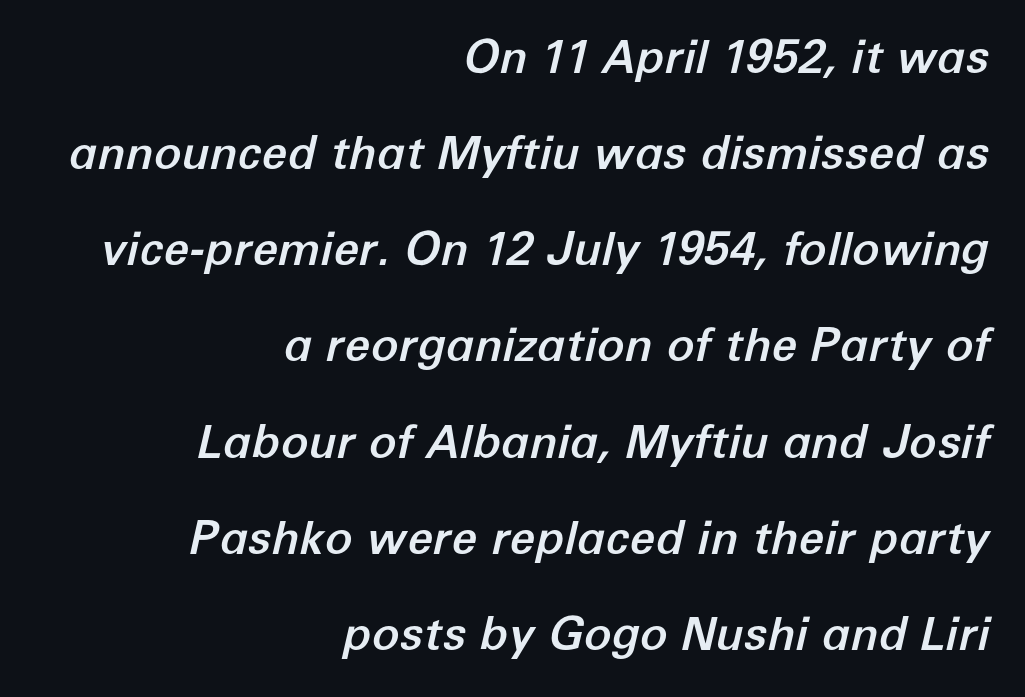
Observe the lean: these are italic letterforms. Tracking value appears to be zero — textbook default spacing. A typesetter would call this proportional, since set widths differ per character. All the whitespace from short lines collects on the left. In terms of leading, this rendering errs on the spacious side. Clear beneath every line of the passage.
